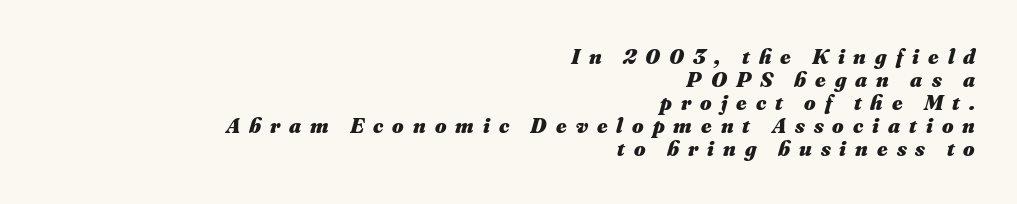
{"italic": "yes", "lean": "right", "slant_degrees": 16, "bold": "yes", "underline": "no", "align": "right", "line_spacing": "tight", "line_spacing_ratio": 1.04, "letter_spacing": "wide", "letter_spacing_em": 0.41, "glyph_px": 22}
